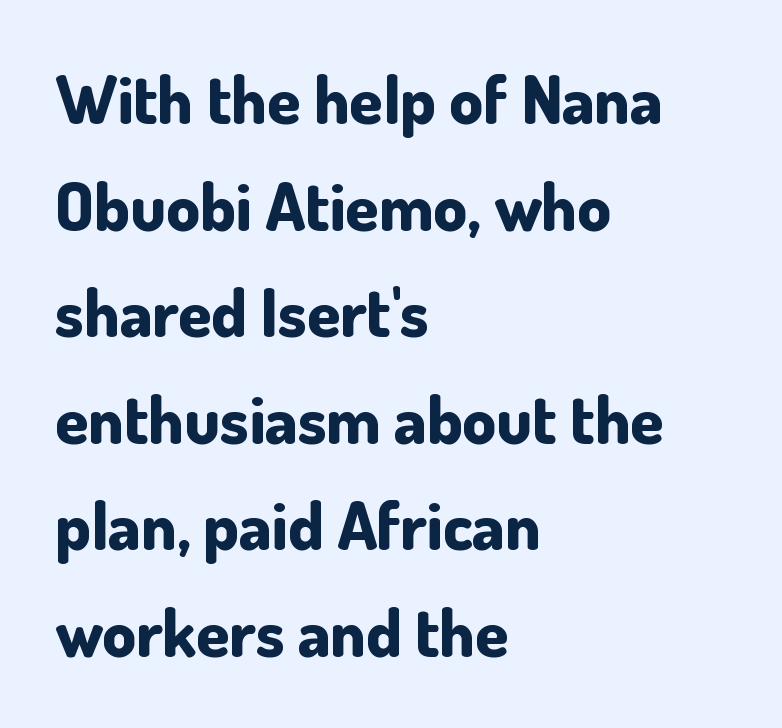
The image shows 67 px bold sans-serif type, upright; set left-aligned, normal line spacing (1.59x), normal letter spacing, not underlined; low stroke contrast and a small x-height.
